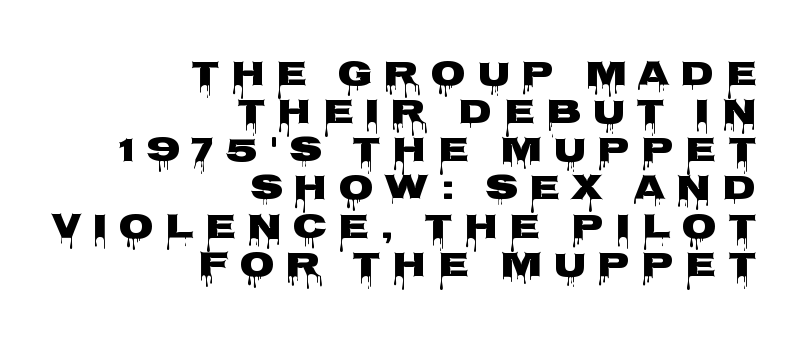
The image shows 36 px heavy, wide sans-serif type, upright; set right-aligned, tight line spacing (1.06x), unusually wide letter spacing (+0.3 em), not underlined; low stroke contrast and a large x-height.
